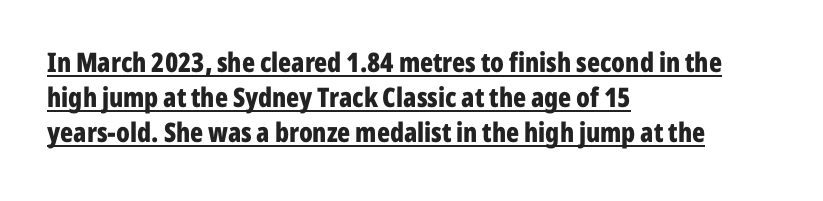
The letters are bold, with thick, heavy strokes. The paragraph has a hard left edge and a soft right edge. Honestly, the underline is the first thing you notice here. Every character sits straight up, as roman type does. Compared with typical paragraphs, the rows here are spaced about the same. How are the letters spaced? Ordinarily, with no added tracking.
